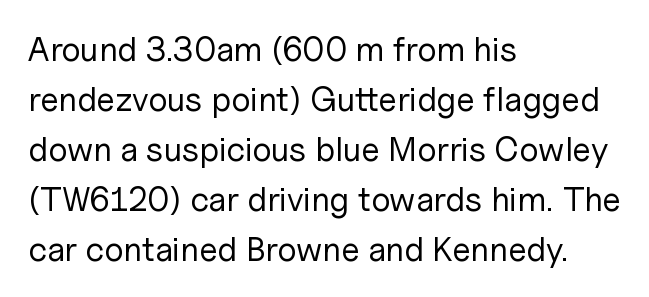
The image shows 34 px regular-weight sans-serif type, upright; set left-aligned, normal line spacing (1.47x), normal letter spacing, not underlined; low stroke contrast and a medium x-height.
